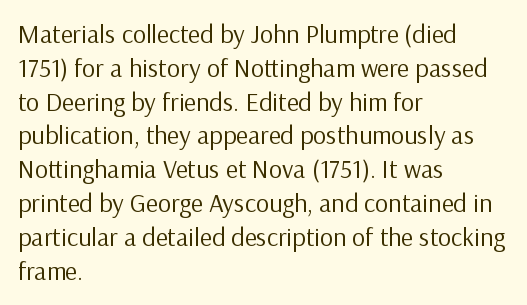
Q: Is the text bold? A: No.
Q: Is the text italic (slanted)? A: No, it is upright.
Q: Is the text underlined? A: No.
Q: How is the paragraph aligned? A: Left-aligned.
Q: Is the spacing between letters normal or unusually wide? A: Normal.
Q: Is the spacing between lines tight, normal or loose? A: Normal.
